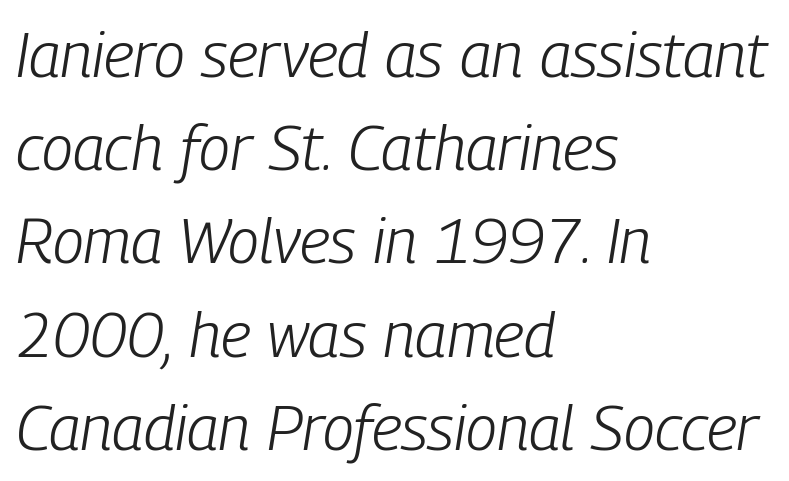
Q: Is the text bold? A: No.
Q: Is the text italic (slanted)? A: Yes, it leans right by about 9 degrees.
Q: Is the text underlined? A: No.
Q: How is the paragraph aligned? A: Left-aligned.
Q: Is the spacing between letters normal or unusually wide? A: Normal.
Q: Is the spacing between lines tight, normal or loose? A: Normal.
Q: Width (condensed, normal, or wide)? A: Condensed.
Q: Stroke contrast? A: Low.
Q: x-height? A: Medium.
Q: Monospaced? A: No.
